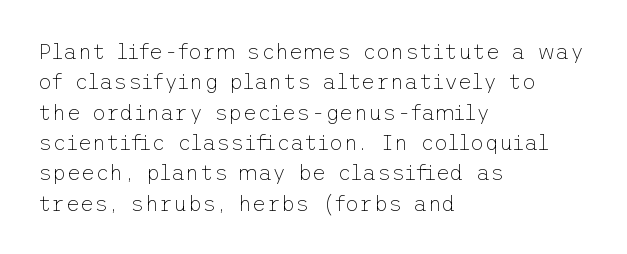
The image shows 22 px text type, upright; set left-aligned, normal line spacing (1.38x), normal letter spacing, not underlined.
